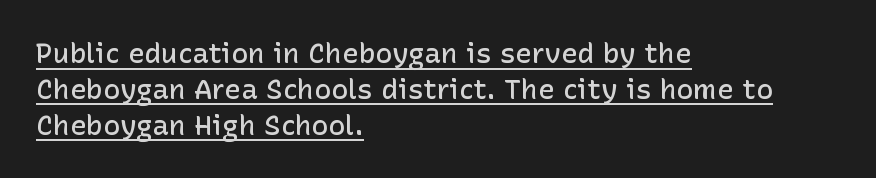
Q: Is the text bold? A: Semi-bold.
Q: Is the text italic (slanted)? A: No, it is upright.
Q: Is the typeface a serif or a sans-serif typeface? A: Sans-serif.
Q: Is the text underlined? A: Yes.
Q: How is the paragraph aligned? A: Left-aligned.
Q: Is the spacing between letters normal or unusually wide? A: Normal.
Q: Is the spacing between lines tight, normal or loose? A: Normal.
Q: Width (condensed, normal, or wide)? A: Normal.
Q: Stroke contrast? A: Low.
Q: x-height? A: Medium.
Q: Monospaced? A: No.
